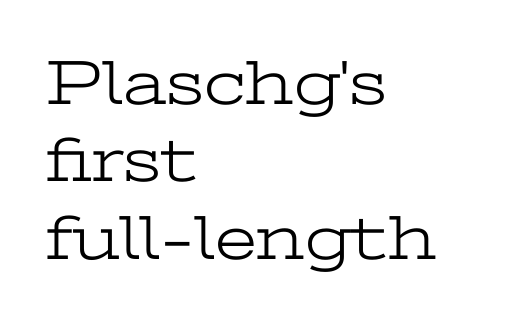
{"serif": "yes", "italic": "no", "bold": "no", "weight": "light", "width": "wide", "stroke_contrast": "low", "x_height": "medium", "monospaced": "no", "underline": "no", "align": "left", "line_spacing_ratio": 1.21, "letter_spacing": "normal", "letter_spacing_em": 0.0, "glyph_px": 64}
